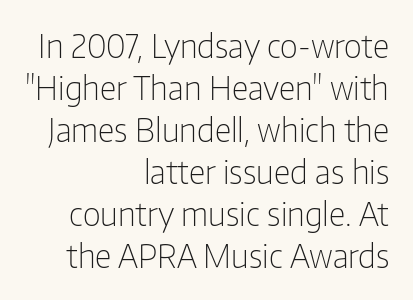
{"serif": "no", "italic": "no", "bold": "no", "weight": "light", "width": "condensed", "stroke_contrast": "low", "x_height": "medium", "monospaced": "no", "underline": "no", "align": "right", "line_spacing": "normal", "line_spacing_ratio": 1.27, "letter_spacing": "normal", "letter_spacing_em": 0.0, "glyph_px": 33}
